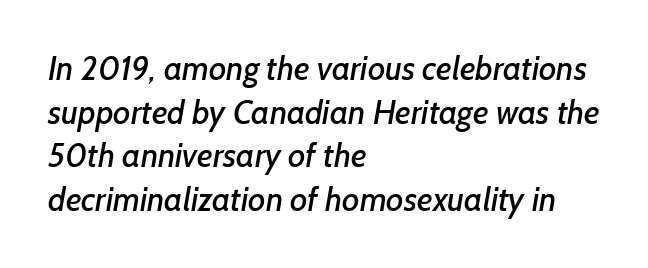
Q: Is the typeface a serif or a sans-serif typeface? A: Sans-serif.
Q: Is the text underlined? A: No.
Q: How is the paragraph aligned? A: Left-aligned.
Q: Is the spacing between letters normal or unusually wide? A: Normal.
Q: Is the spacing between lines tight, normal or loose? A: Normal.
Q: Width (condensed, normal, or wide)? A: Normal.
Q: Stroke contrast? A: Low.
Q: x-height? A: Medium.
Q: Monospaced? A: No.
